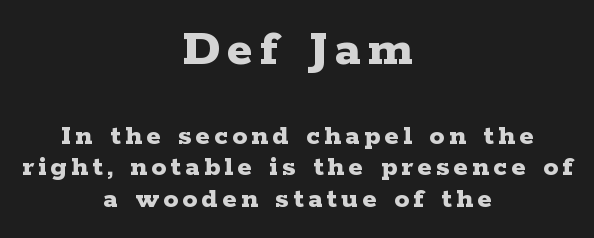
Q: Is the text bold? A: Yes.
Q: Is the text italic (slanted)? A: No, it is upright.
Q: Is the typeface a serif or a sans-serif typeface? A: Serif.
Q: Is the text underlined? A: No.
Q: How is the paragraph aligned? A: Centered.
Q: Is the spacing between lines tight, normal or loose? A: Tight.
Q: Which block of text is set in a larger size, the first (top) or the second (bottom)? A: The first (top) one.
Q: Width (condensed, normal, or wide)? A: Wide.
Q: Stroke contrast? A: Low.
Q: x-height? A: Medium.
Q: Monospaced? A: No.
